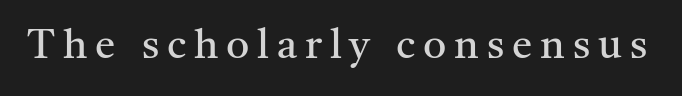
The characters display serif detailing at their extremities. Proportional: the letters do not fall into vertical columns. No letter is thick-stroked: the sample isn't bold. Anything drawn beneath the words? Only blank space.
